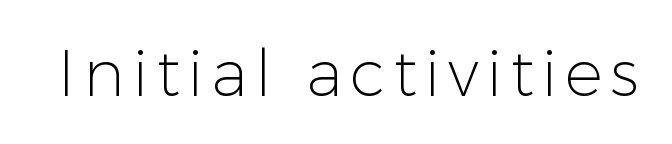
Think of a printed novel: that variable character pitch is what you see here. No heavy texture on the line: the type isn't bold. Just letters on the line, the space beneath them empty. Note: no serifs on the glyphs.
